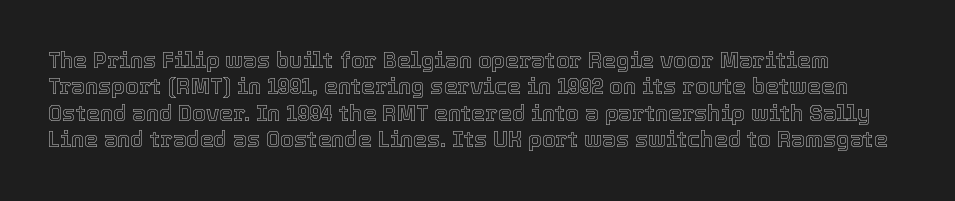
Q: Is the text italic (slanted)? A: No, it is upright.
Q: Is the text underlined? A: No.
Q: Is the spacing between letters normal or unusually wide? A: Normal.
